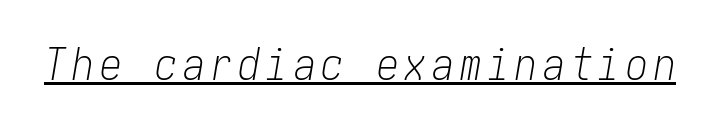
The specimen reads as italic at a glance. Glance below the letters and you will spot a drawn line. This is not heavy type; no bold has been used.
